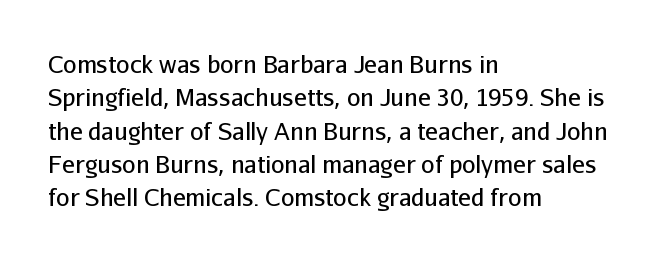
The image shows 24 px text type, upright; set left-aligned, normal line spacing (1.39x), normal letter spacing, not underlined.
